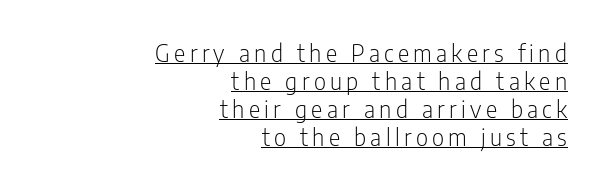
Teacher's note: observe the even right margin — that is flush-right alignment. This is roman type, the default non-slanted kind. The letterforms sit at book weight or below. Does a line run under the words? Yes, clearly.
